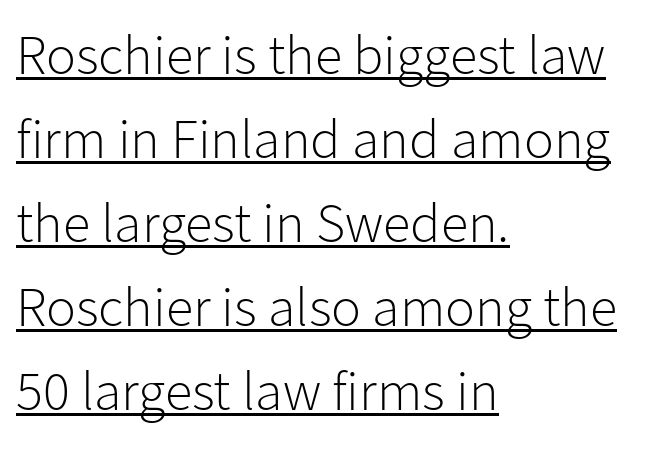
The image shows 56 px light sans-serif type, upright; set left-aligned, normal line spacing (1.5x), normal letter spacing, underlined; low stroke contrast and a medium x-height.
